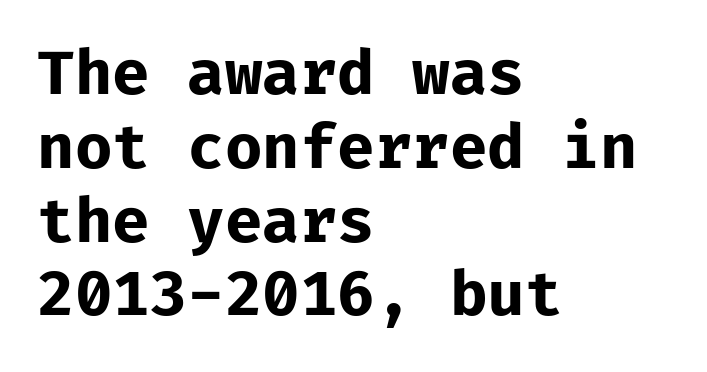
The image shows 61 px bold sans-serif type, upright; set left-aligned, line spacing 1.21x, normal letter spacing, not underlined; low stroke contrast and a medium x-height.
